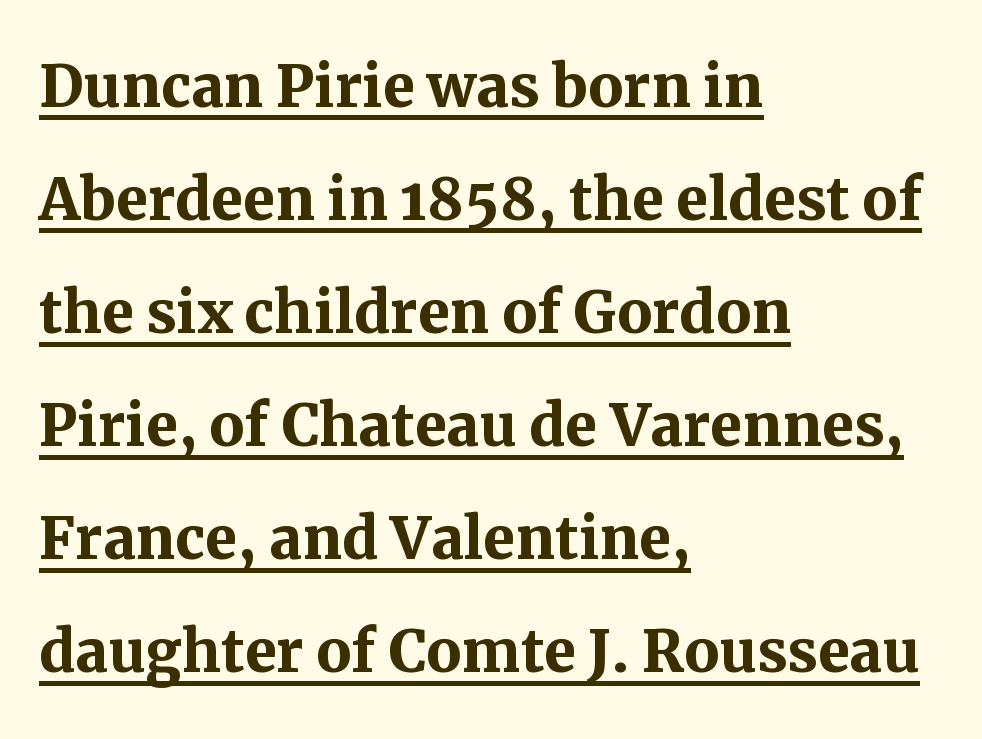
The image shows 78 px semibold serif type, upright; set left-aligned, normal line spacing (1.45x), normal letter spacing, underlined; medium stroke contrast and a medium x-height.
